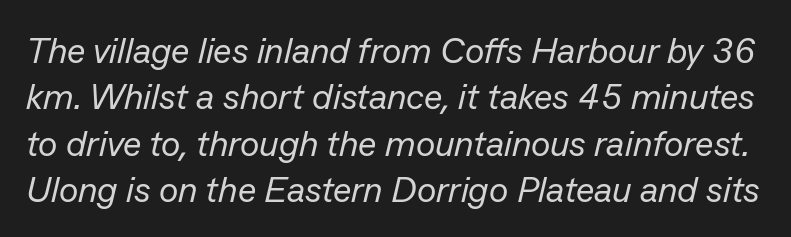
{"italic": "yes", "lean": "right", "slant_degrees": 13, "bold": "no", "weight": "regular", "width": "normal", "stroke_contrast": "low", "x_height": "medium", "monospaced": "no", "underline": "no", "line_spacing": "normal", "line_spacing_ratio": 1.29, "letter_spacing": "normal", "letter_spacing_em": 0.0, "glyph_px": 36}
